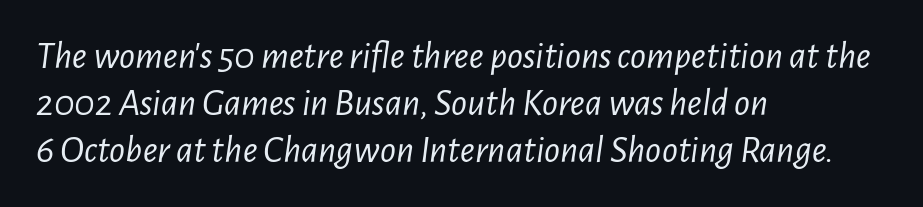
The image shows 39 px light, condensed type, italic (leaning right); set left-aligned, line spacing 1.21x, normal letter spacing, not underlined; low stroke contrast and a medium x-height.
